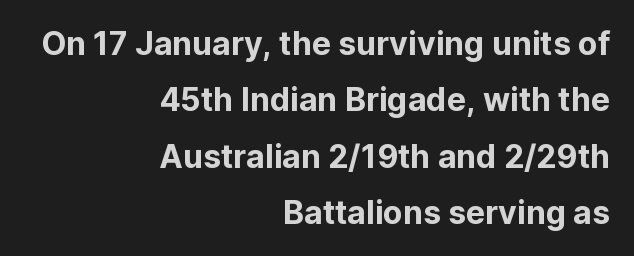
The passage shown is typed in a proportional face where columns would drift. Caption: multi-line text, flush right, ragged left. A clean baseline with only descenders dipping below it. Tall strokes in this sample are plumb rather than angled.
